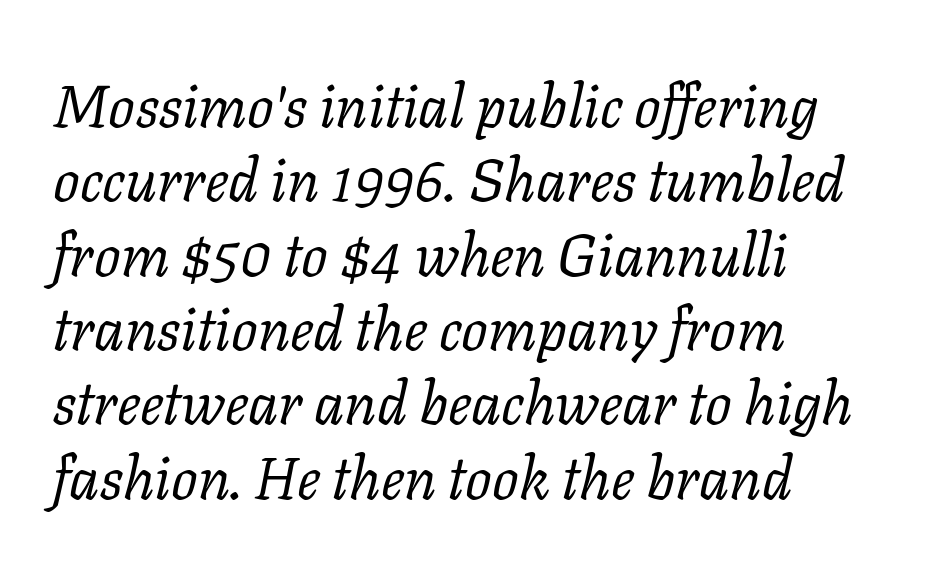
The image shows 59 px regular-weight serif type, italic (leaning right); set left-aligned, normal line spacing (1.26x), normal letter spacing, not underlined; low stroke contrast and a medium x-height.
